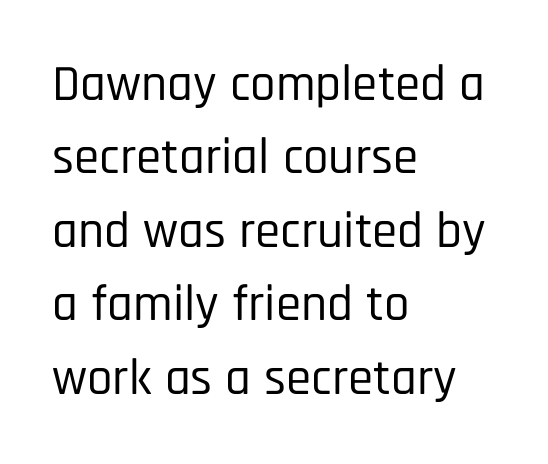
The image shows 51 px condensed sans-serif type, upright; set left-aligned, normal line spacing (1.44x), normal letter spacing, not underlined; low stroke contrast and a large x-height.
